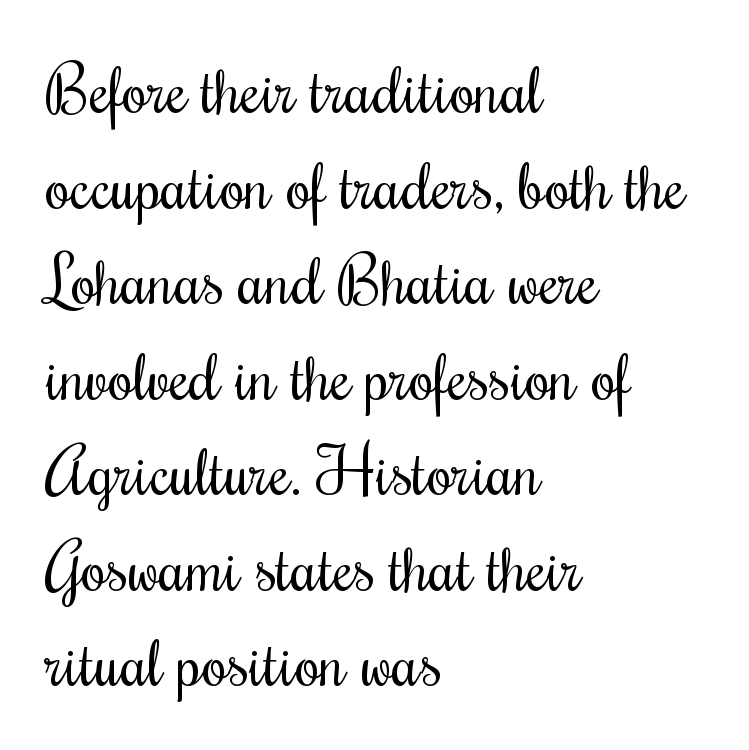
Q: Is the text bold? A: No.
Q: Is the text italic (slanted)? A: Yes.
Q: Is the typeface a serif or a sans-serif typeface? A: Serif.
Q: Is the text underlined? A: No.
Q: How is the paragraph aligned? A: Left-aligned.
Q: Is the spacing between letters normal or unusually wide? A: Normal.
Q: Is the spacing between lines tight, normal or loose? A: Normal.
Q: Width (condensed, normal, or wide)? A: Condensed.
Q: Stroke contrast? A: Medium.
Q: x-height? A: Small.
Q: Monospaced? A: No.
